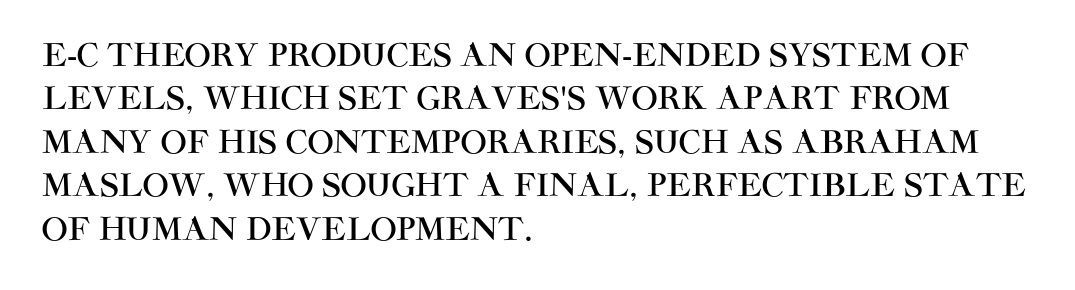
Q: Is the text italic (slanted)? A: No, it is upright.
Q: Is the typeface a serif or a sans-serif typeface? A: Sans-serif.
Q: Is the text underlined? A: No.
Q: How is the paragraph aligned? A: Left-aligned.
Q: Is the spacing between letters normal or unusually wide? A: Normal.
Q: Is the spacing between lines tight, normal or loose? A: Normal.
Q: Width (condensed, normal, or wide)? A: Normal.
Q: Stroke contrast? A: High.
Q: x-height? A: Large.
Q: Monospaced? A: No.
